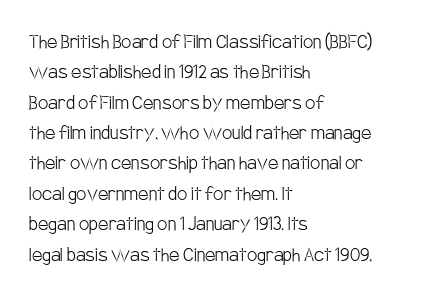
The space directly below the letters is spotless. Caption: standard tracking, unaltered. Vertically, the passage feels balanced, rows spaced as you'd expect. Does the lettering tilt? It doesn't — this is upright.
